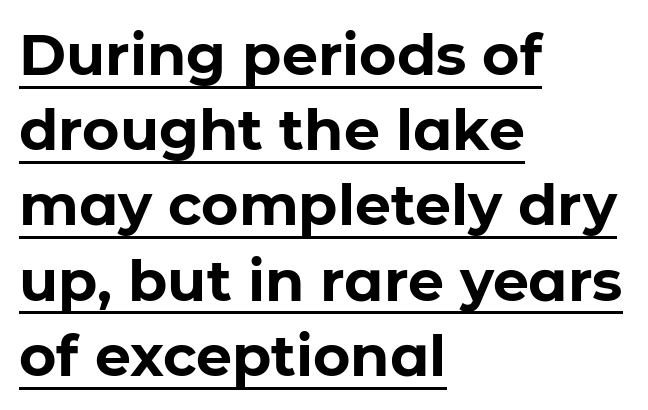
Q: Is the text bold? A: Yes.
Q: Is the text italic (slanted)? A: No, it is upright.
Q: Is the typeface a serif or a sans-serif typeface? A: Sans-serif.
Q: Is the text underlined? A: Yes.
Q: How is the paragraph aligned? A: Left-aligned.
Q: Is the spacing between letters normal or unusually wide? A: Normal.
Q: Is the spacing between lines tight, normal or loose? A: Normal.
Q: Width (condensed, normal, or wide)? A: Normal.
Q: Stroke contrast? A: Low.
Q: x-height? A: Medium.
Q: Monospaced? A: No.
